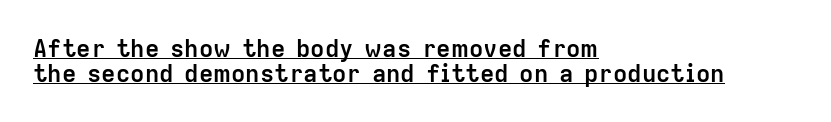
The image shows 24 px bold type, upright; set left-aligned, tight line spacing (1.03x), normal letter spacing, underlined.
